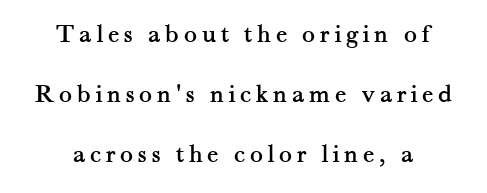
The image shows 27 px text type, upright; set centered, loose line spacing (2.23x), not underlined.
